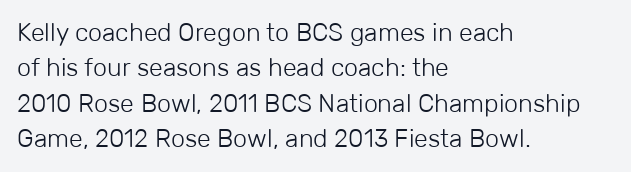
The image shows 25 px text type, upright; set left-aligned, normal line spacing (1.42x), normal letter spacing, not underlined.
